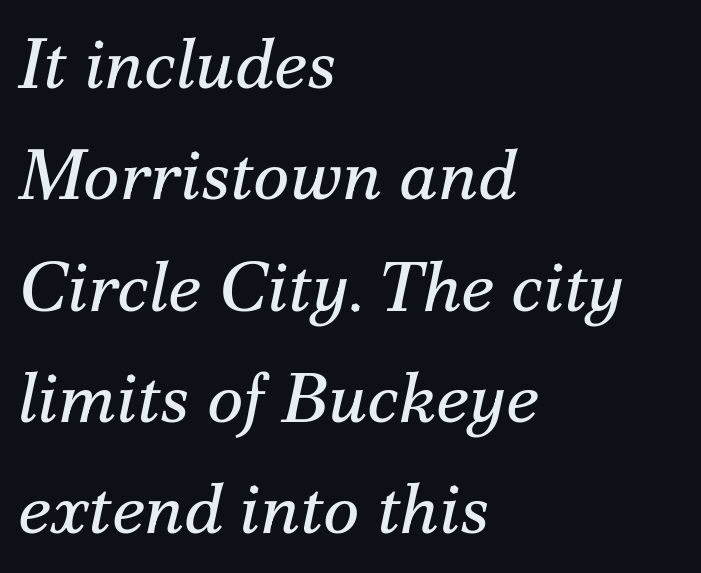
{"serif": "yes", "italic": "yes", "lean": "right", "slant_degrees": 12, "bold": "no", "weight": "regular", "width": "normal", "stroke_contrast": "medium", "x_height": "small", "monospaced": "no", "underline": "no", "align": "left", "line_spacing": "normal", "line_spacing_ratio": 1.59, "letter_spacing": "normal", "letter_spacing_em": 0.0, "glyph_px": 70}
